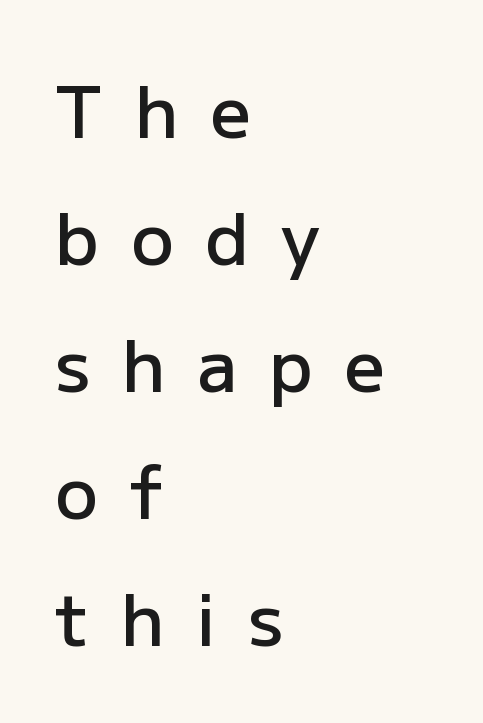
The image shows 71 px semibold sans-serif type, upright; set left-aligned, line spacing 1.79x, unusually wide letter spacing (+0.45 em), not underlined; low stroke contrast and a medium x-height.
